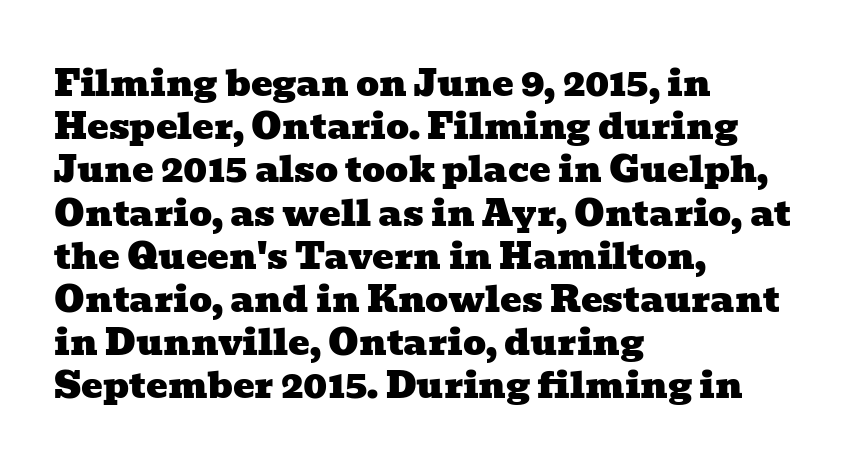
Q: Is the typeface a serif or a sans-serif typeface? A: Serif.
Q: Is the text underlined? A: No.
Q: How is the paragraph aligned? A: Left-aligned.
Q: Is the spacing between letters normal or unusually wide? A: Normal.
Q: Width (condensed, normal, or wide)? A: Wide.
Q: Stroke contrast? A: Low.
Q: x-height? A: Medium.
Q: Monospaced? A: No.
